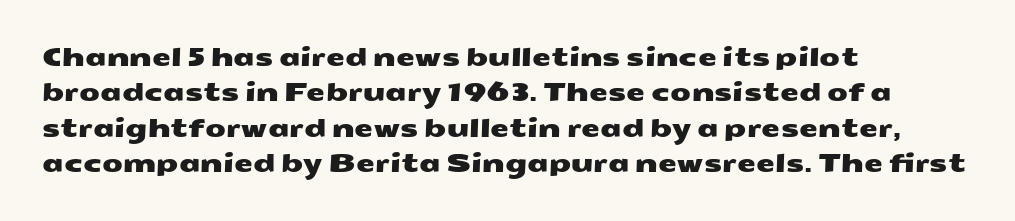
Q: Is the text underlined? A: No.
Q: How is the paragraph aligned? A: Left-aligned.
Q: Is the spacing between letters normal or unusually wide? A: Normal.
Q: Is the spacing between lines tight, normal or loose? A: Normal.
